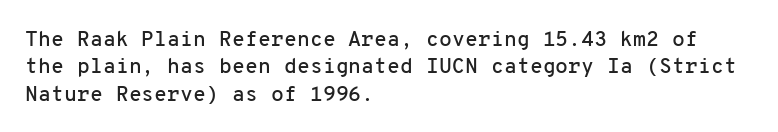
Q: Is the text italic (slanted)? A: No, it is upright.
Q: Is the text underlined? A: No.
Q: How is the paragraph aligned? A: Left-aligned.
Q: Is the spacing between letters normal or unusually wide? A: Normal.
Q: Is the spacing between lines tight, normal or loose? A: Normal.
